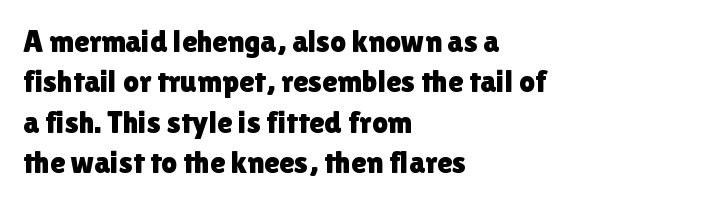
The image shows 31 px sans-serif type, upright; set left-aligned, normal line spacing (1.3x), normal letter spacing, not underlined; low stroke contrast and a medium x-height.
